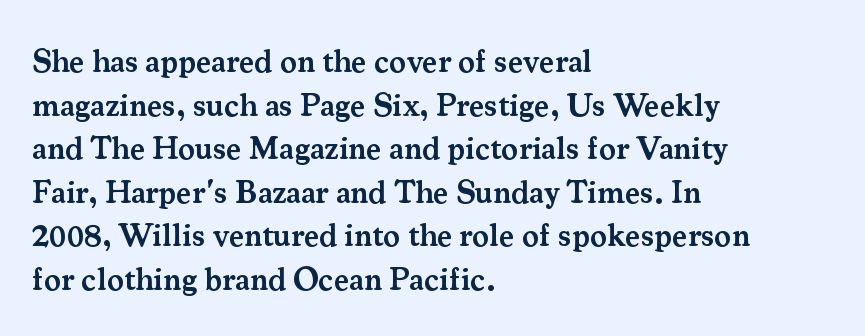
Weight: semibold (demi). Think of a printed novel: that variable character pitch is what you see here. The glyphs in this specimen are seriffed. The space directly below the letters is spotless. Each line starts at the same left margin while the right side varies. This sample uses plain, unmodified letter spacing.
